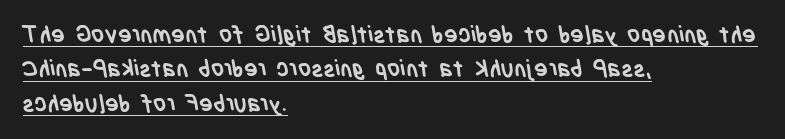
The image shows 23 px bold type; set left-aligned, normal line spacing (1.49x), normal letter spacing, underlined.
